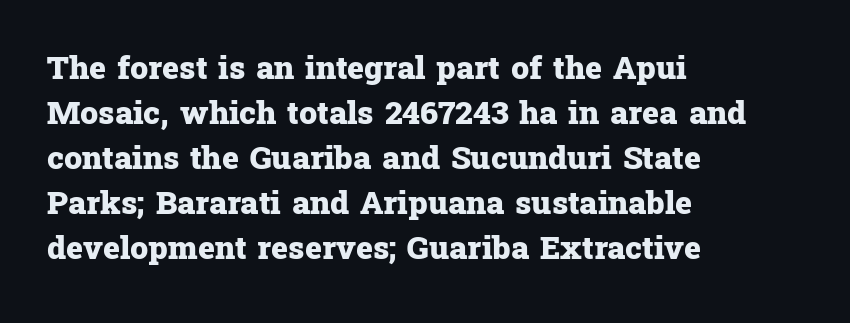
{"serif": "yes", "italic": "no", "bold": "yes", "weight": "heavy", "width": "normal", "stroke_contrast": "low", "x_height": "medium", "monospaced": "no", "underline": "no", "align": "left", "line_spacing": "normal", "line_spacing_ratio": 1.41, "letter_spacing": "normal", "letter_spacing_em": 0.0, "glyph_px": 32}
